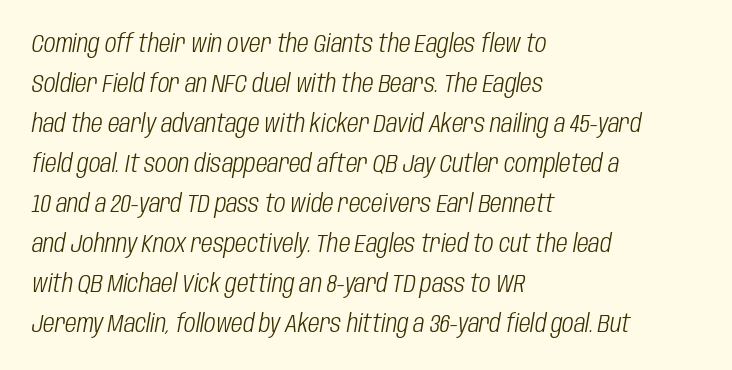
A classic flush-left, rag-right setting is used for this passage. The rows are spaced the way most documents space them. Compared with ordinary roman type, these characters are visibly tilted. Only glyphs here, with clear space below each row. What stands out about the letter spacing? Nothing — it is the standard amount.
